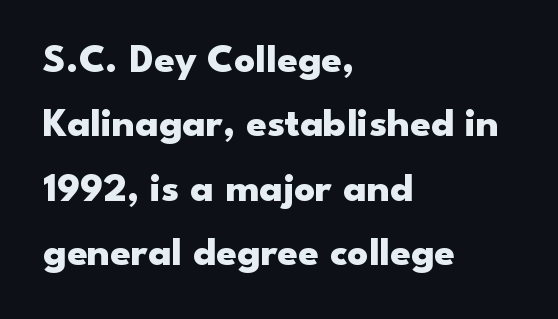
Plain, unruled lines of type. Its strokes are broad and dark, the hallmark of bold type. In terms of posture, this sample is upright. The typesetter chose a ragged-right arrangement here. The letters carry no serifs — their stems end cleanly without finishing strokes. The letterforms sit shoulder to shoulder at normal distance.
